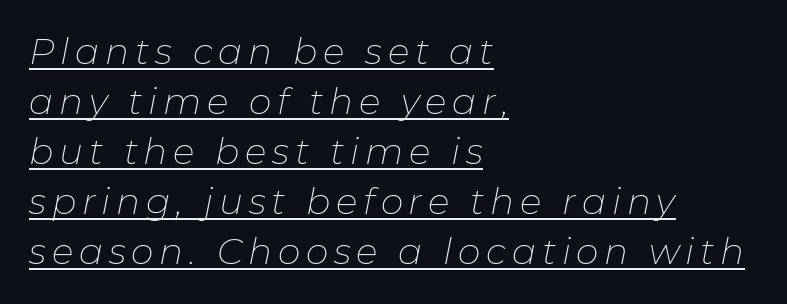
Compared with a centered layout, this one pins lines to the left instead. A baseline rule has been typeset under these characters. Style check: oblique. A normal amount of white space separates one row of letters from the next. The letters advance in unequal steps, a hallmark of proportional type.
